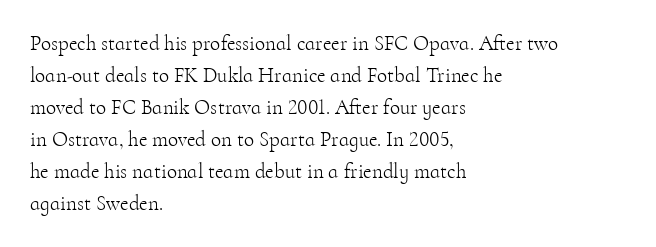
Vertical strokes here are truly vertical. The paragraph has a hard left edge and a soft right edge. The rendering uses a moderate line-height, typical for paragraphs. The cut favours lightness, reaching ordinary text weight at its darkest.
